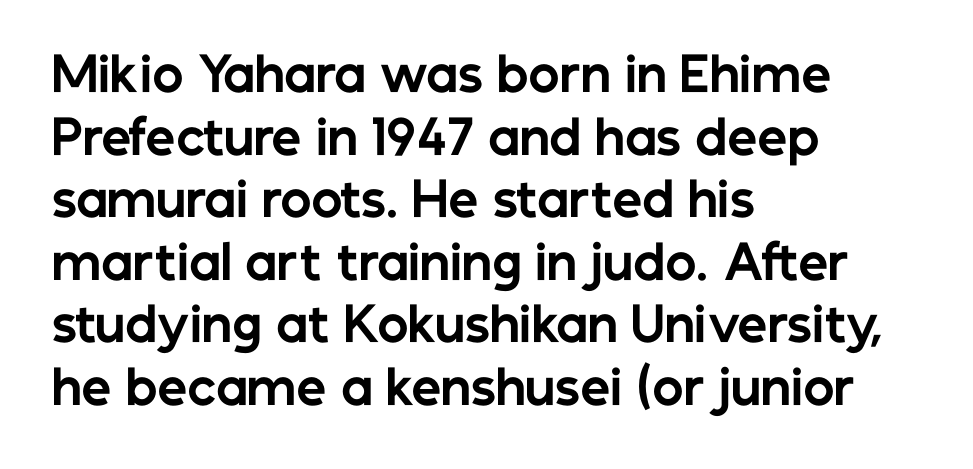
{"serif": "no", "italic": "no", "bold": "yes", "weight": "bold", "width": "normal", "stroke_contrast": "low", "x_height": "medium", "monospaced": "no", "underline": "no", "align": "left", "line_spacing": "normal", "line_spacing_ratio": 1.33, "letter_spacing": "normal", "letter_spacing_em": 0.0, "glyph_px": 47}
